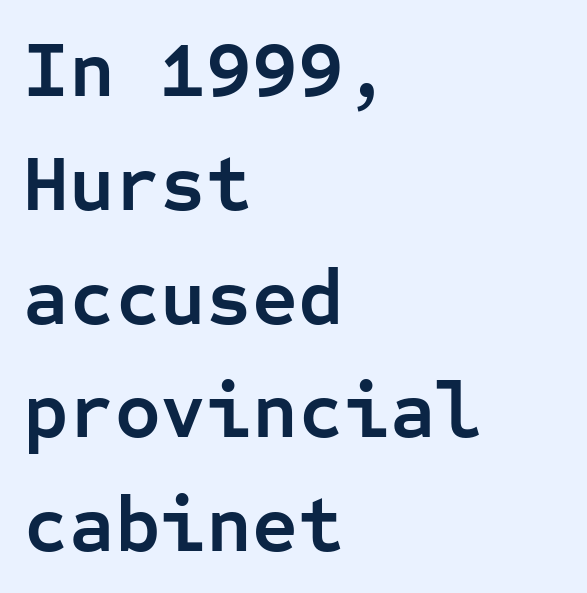
Q: Is the text bold? A: Yes.
Q: Is the text italic (slanted)? A: No, it is upright.
Q: Is the typeface a serif or a sans-serif typeface? A: Sans-serif.
Q: Is the text underlined? A: No.
Q: How is the paragraph aligned? A: Left-aligned.
Q: Is the spacing between letters normal or unusually wide? A: Normal.
Q: Is the spacing between lines tight, normal or loose? A: Normal.
Q: Width (condensed, normal, or wide)? A: Normal.
Q: Stroke contrast? A: Low.
Q: x-height? A: Medium.
Q: Monospaced? A: Yes.
